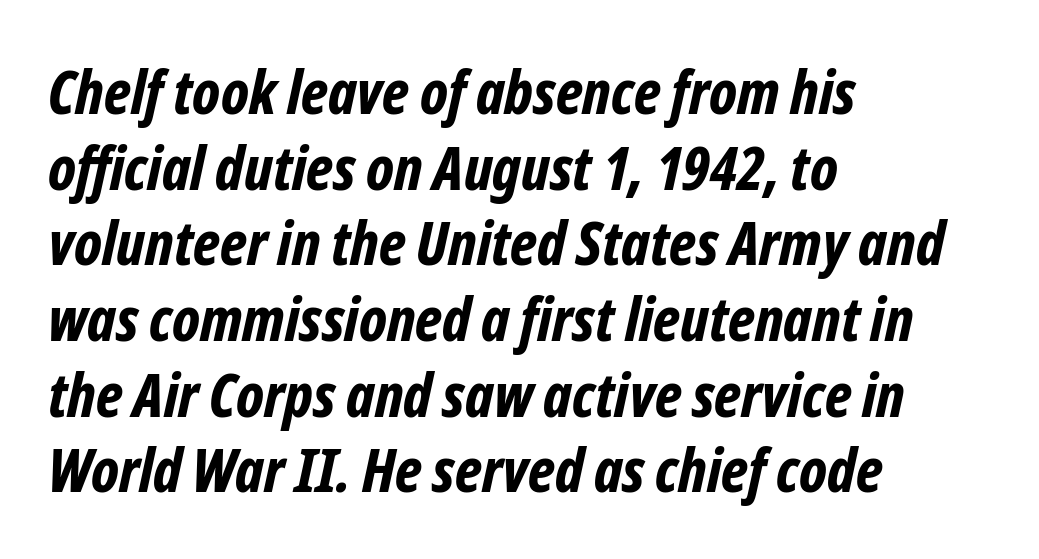
Style check: oblique. Characters follow at the spacing the type designer built in. These lines stack with their left ends in a neat column. As a designer I'd log this as weight 700, bold. You could not count columns in this text — the font is proportionally spaced. Has an underline been added? It has not.
